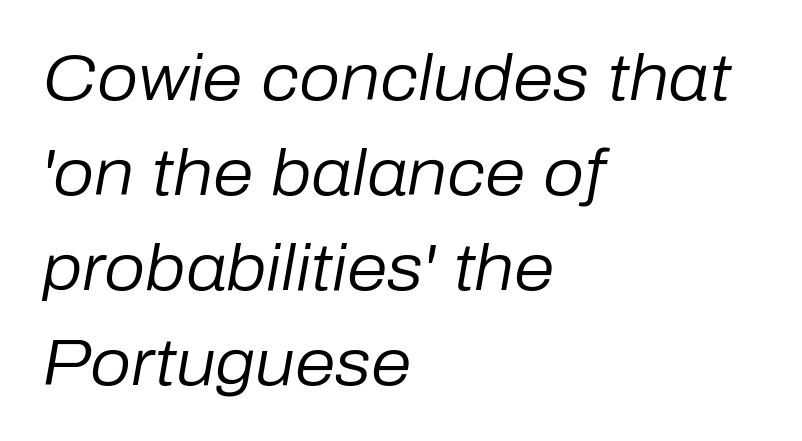
Yep, that's italic — everything's leaning. Short note: letters normally spaced. Nothing heavy about these letters — not bold at all. The rendering uses natural spacing where letterforms have individual widths. Is the block centered? No — it sits flush against the left margin. Compared with typical paragraphs, the rows here are spaced about the same.
